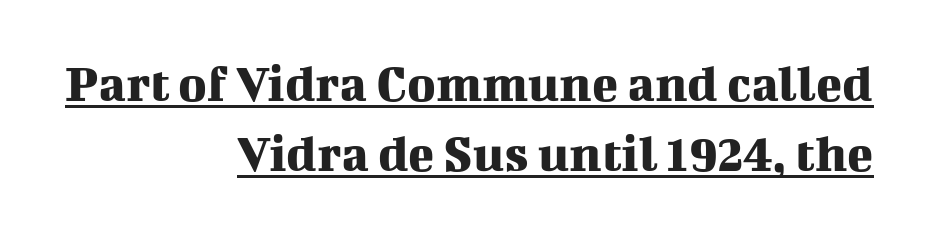
The image shows 54 px serif type, upright; set right-aligned, normal line spacing (1.29x), normal letter spacing, underlined; medium stroke contrast and a medium x-height.
